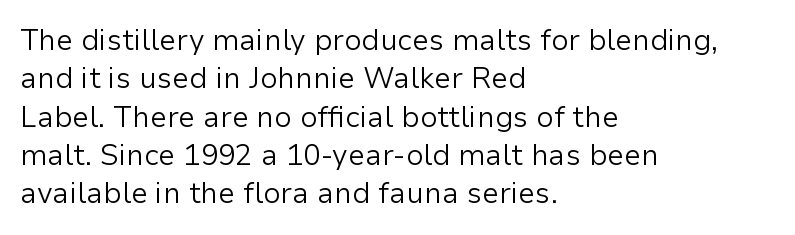
Q: Is the text bold? A: No.
Q: Is the text italic (slanted)? A: No, it is upright.
Q: Is the typeface a serif or a sans-serif typeface? A: Sans-serif.
Q: Is the text underlined? A: No.
Q: How is the paragraph aligned? A: Left-aligned.
Q: Is the spacing between letters normal or unusually wide? A: Normal.
Q: Is the spacing between lines tight, normal or loose? A: Normal.
Q: Width (condensed, normal, or wide)? A: Normal.
Q: Stroke contrast? A: Low.
Q: x-height? A: Medium.
Q: Monospaced? A: No.
